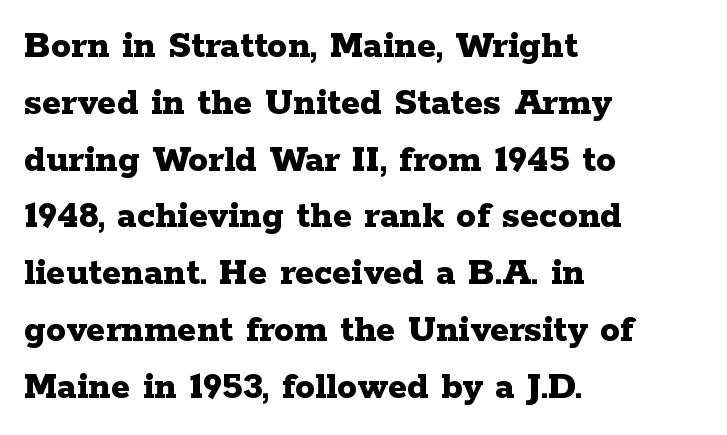
{"serif": "yes", "italic": "no", "bold": "yes", "weight": "bold", "width": "wide", "stroke_contrast": "low", "x_height": "medium", "monospaced": "no", "underline": "no", "align": "left", "line_spacing": "normal", "line_spacing_ratio": 1.42, "letter_spacing": "normal", "letter_spacing_em": 0.0, "glyph_px": 40}
